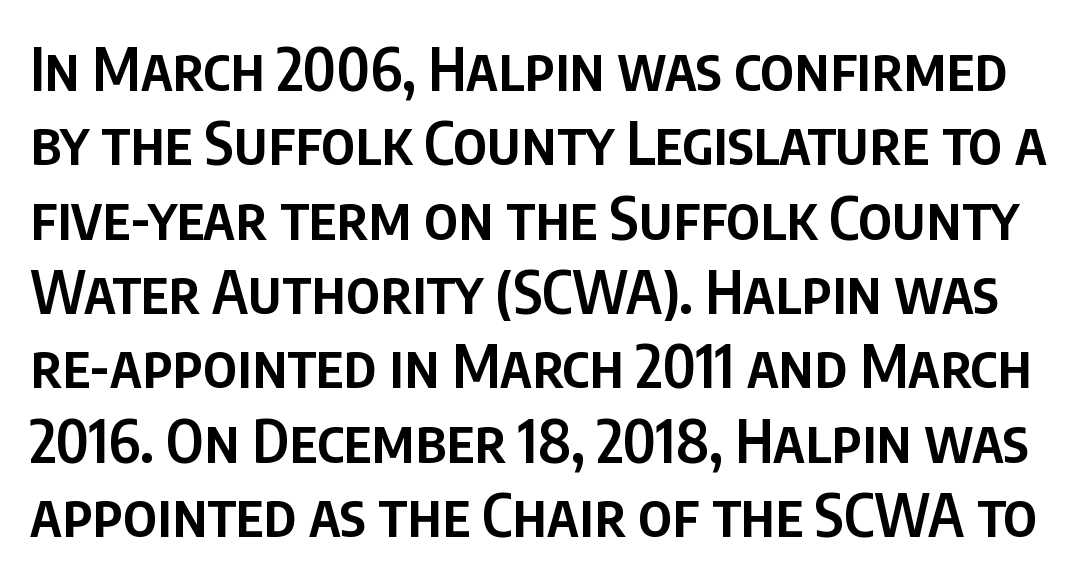
Line spacing here is normal. This is roman type, the default non-slanted kind. Descenders are the only things crossing below the line. The typeface chosen for these lines omits serifs. Between one letter and the next there's only the usual sliver of space.
